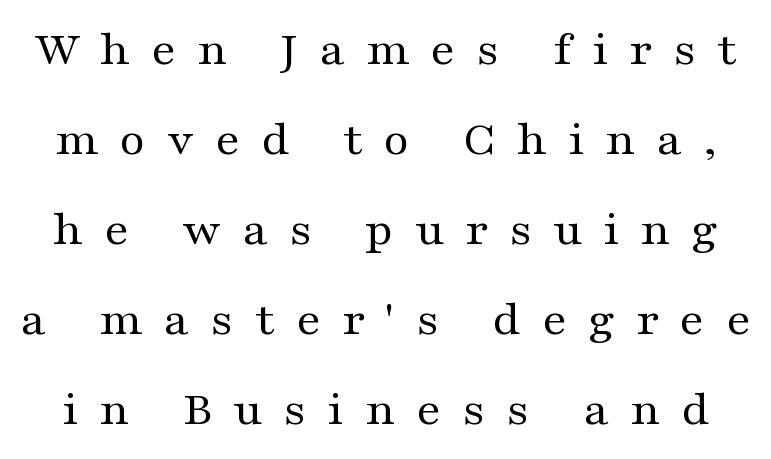
Q: Is the text bold? A: No.
Q: Is the text italic (slanted)? A: No, it is upright.
Q: Is the typeface a serif or a sans-serif typeface? A: Serif.
Q: Is the text underlined? A: No.
Q: Is the spacing between letters normal or unusually wide? A: Unusually wide.
Q: Width (condensed, normal, or wide)? A: Wide.
Q: Stroke contrast? A: Medium.
Q: x-height? A: Medium.
Q: Monospaced? A: No.
